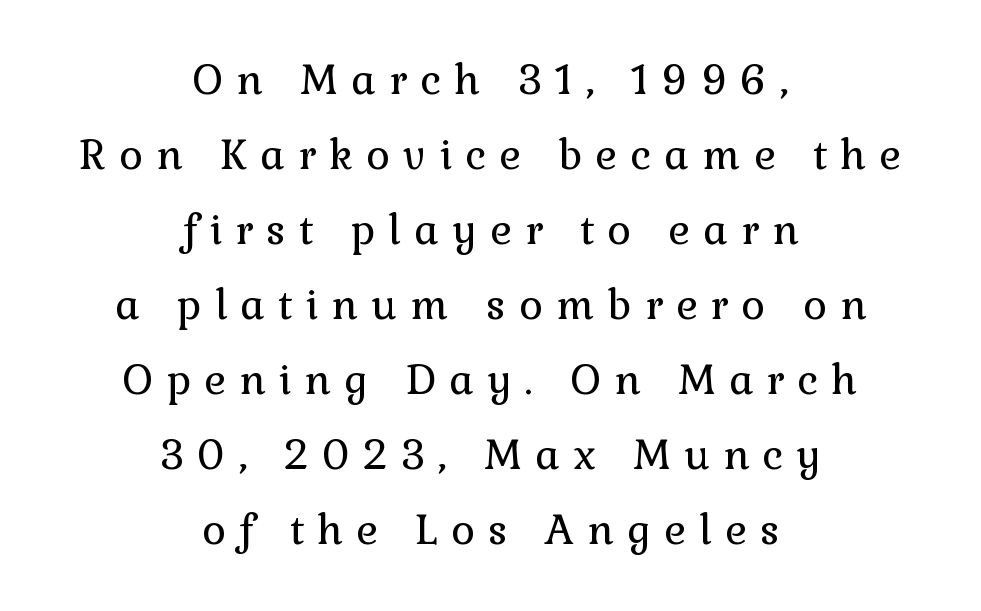
The image shows 41 px regular-weight serif type, upright; set centered, line spacing 1.83x, unusually wide letter spacing (+0.32 em), not underlined; a medium x-height.
